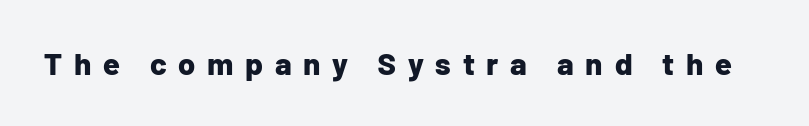
{"serif": "no", "italic": "no", "bold": "yes", "weight": "bold", "width": "normal", "stroke_contrast": "low", "x_height": "medium", "monospaced": "no", "underline": "no", "letter_spacing": "wide", "letter_spacing_em": 0.38, "glyph_px": 31}
